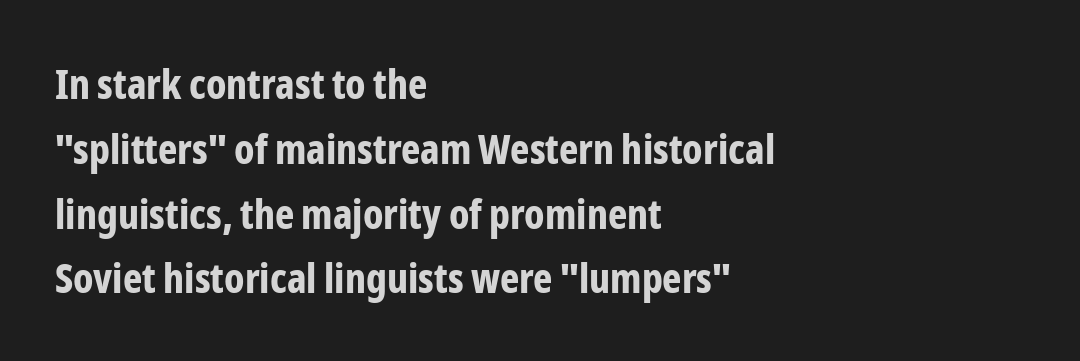
Nope, not italic — everything's standing straight. Each letter keeps its own natural width here, so spacing adapts to shape. Only glyphs here, with clear space below each row. Every row of glyphs begins at an identical x-position on the left.
